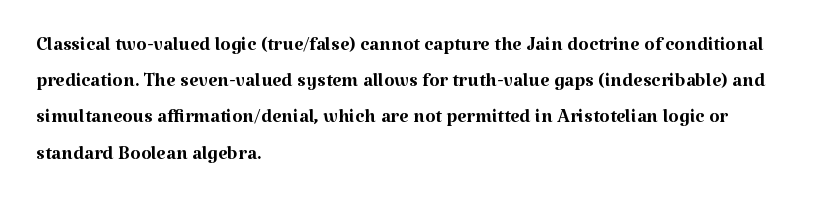
{"italic": "no", "bold": "no", "underline": "no", "align": "left", "line_spacing": "normal", "line_spacing_ratio": 1.34, "letter_spacing": "normal", "letter_spacing_em": 0.0, "glyph_px": 27}
